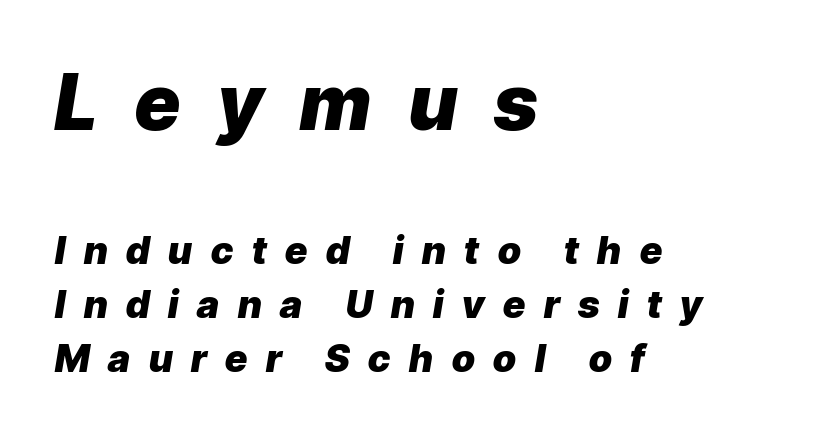
Q: Is the text bold? A: Yes.
Q: Is the text italic (slanted)? A: Yes, it leans right by about 9 degrees.
Q: Is the text underlined? A: No.
Q: How is the paragraph aligned? A: Left-aligned.
Q: Is the spacing between letters normal or unusually wide? A: Unusually wide.
Q: Is the spacing between lines tight, normal or loose? A: Normal.
Q: Which block of text is set in a larger size, the first (top) or the second (bottom)? A: The first (top) one.
Q: Width (condensed, normal, or wide)? A: Normal.
Q: Stroke contrast? A: Low.
Q: x-height? A: Medium.
Q: Monospaced? A: No.
